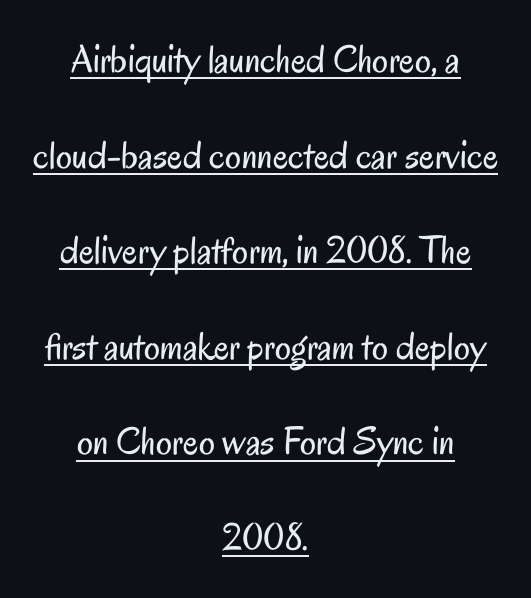
{"serif": "no", "italic": "no", "bold": "no", "weight": "regular", "width": "condensed", "stroke_contrast": "low", "x_height": "small", "monospaced": "no", "underline": "yes", "align": "center", "line_spacing": "loose", "line_spacing_ratio": 2.39, "letter_spacing": "normal", "letter_spacing_em": 0.0, "glyph_px": 40}
